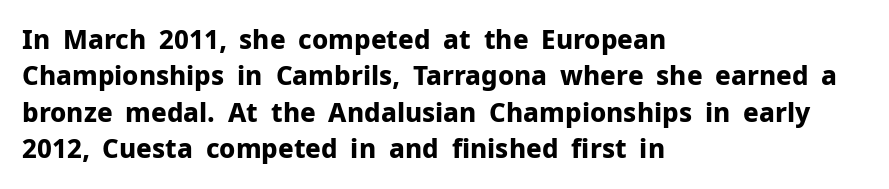
{"italic": "no", "bold": "yes", "underline": "no", "align": "left", "line_spacing": "normal", "line_spacing_ratio": 1.4, "letter_spacing": "normal", "letter_spacing_em": 0.0, "glyph_px": 26}
